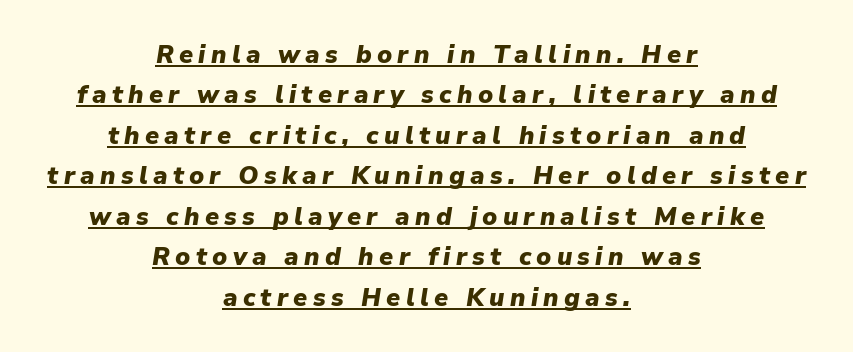
The words here are underlined. Weight check: bold — yes, fully. The line texture is sparse and dotted thanks to wide tracking. How would I describe the line gaps? Plain and ordinary. The letters are slanted; this is an italic face. Caption: multi-line text, centered on the measure.
